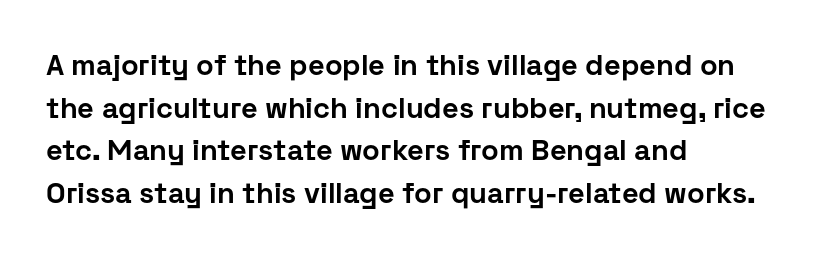
The image shows 29 px bold sans-serif type, upright; set left-aligned, normal line spacing (1.47x), normal letter spacing, not underlined; low stroke contrast and a medium x-height.
